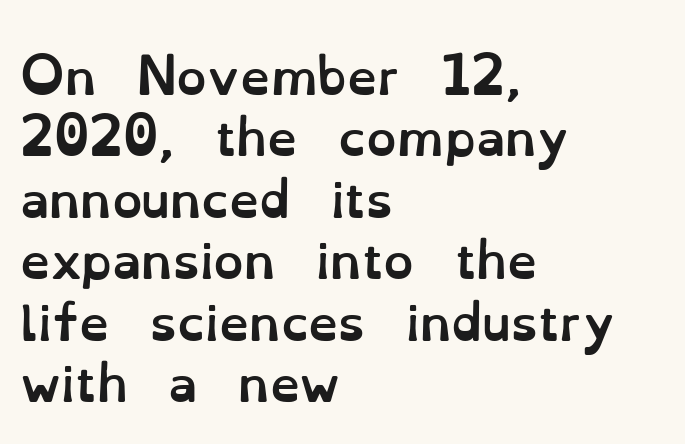
{"italic": "no", "bold": "yes", "weight": "semibold", "width": "normal", "stroke_contrast": "low", "x_height": "small", "monospaced": "no", "underline": "no", "align": "left", "line_spacing": "normal", "line_spacing_ratio": 1.28, "letter_spacing": "normal", "letter_spacing_em": 0.0, "glyph_px": 48}
